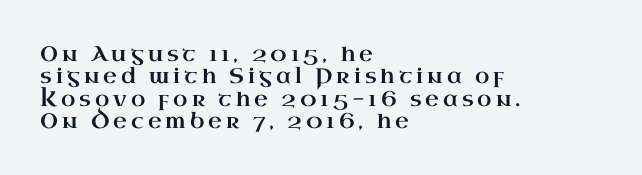
The image shows 21 px text type, upright; set left-aligned, tight line spacing (1.06x), not underlined.
